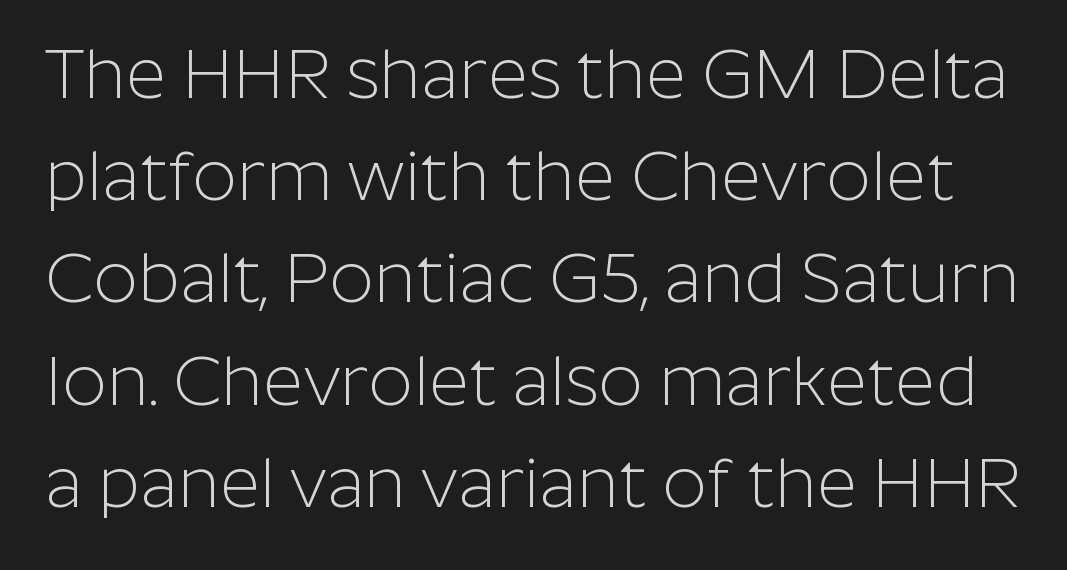
Q: Is the text bold? A: No.
Q: Is the text italic (slanted)? A: No, it is upright.
Q: Is the typeface a serif or a sans-serif typeface? A: Sans-serif.
Q: Is the text underlined? A: No.
Q: Is the spacing between letters normal or unusually wide? A: Normal.
Q: Is the spacing between lines tight, normal or loose? A: Normal.
Q: Width (condensed, normal, or wide)? A: Normal.
Q: Stroke contrast? A: Low.
Q: x-height? A: Medium.
Q: Monospaced? A: No.
